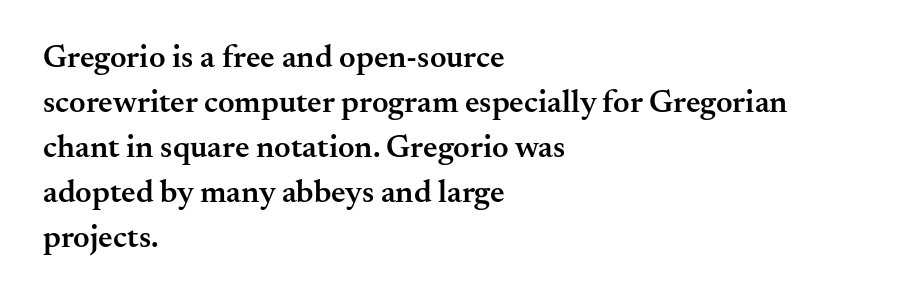
The image shows 32 px semibold serif type, upright; set left-aligned, normal line spacing (1.41x), normal letter spacing, not underlined; medium stroke contrast and a small x-height.
